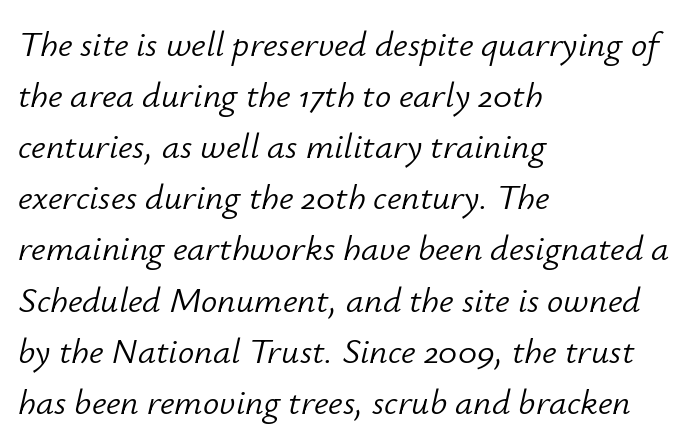
{"italic": "yes", "lean": "right", "slant_degrees": 12, "bold": "no", "weight": "light", "width": "normal", "stroke_contrast": "low", "x_height": "small", "monospaced": "no", "underline": "no", "align": "left", "line_spacing": "normal", "line_spacing_ratio": 1.42, "letter_spacing": "normal", "letter_spacing_em": 0.0, "glyph_px": 36}
